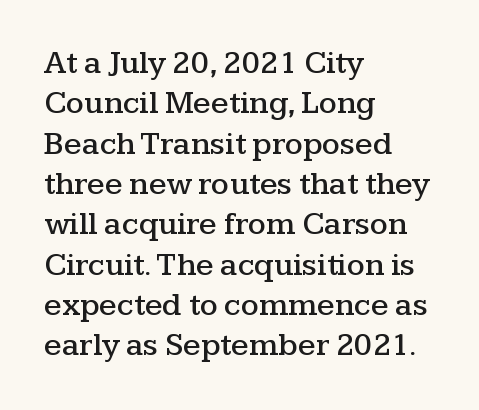
The setting favours the left margin, as ordinary paragraphs usually do. The rendering uses a moderate line-height, typical for paragraphs. Note: serifs present on the glyphs. Spacing verdict: proportional, widths tailored to each character. The type sits square on the baseline with zero lean. Type without underlining.
